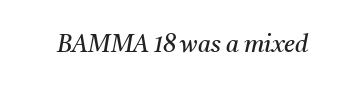
The image shows 24 px text type, italic (leaning right); set normal letter spacing, not underlined.
